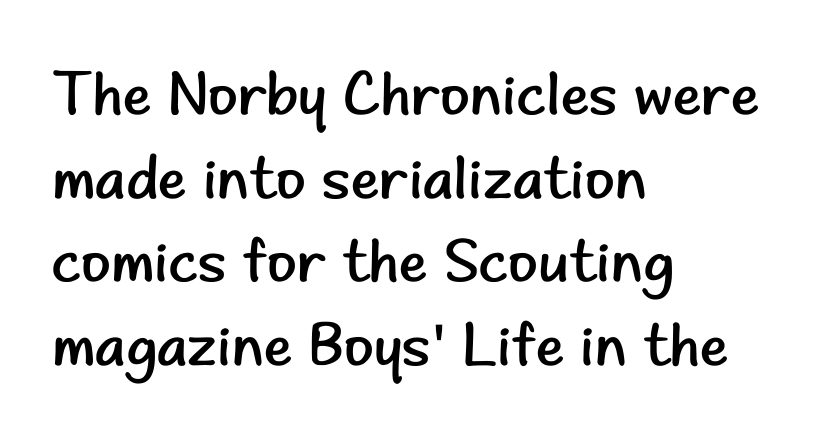
{"serif": "no", "italic": "no", "bold": "no", "weight": "regular", "width": "normal", "stroke_contrast": "low", "x_height": "small", "monospaced": "no", "underline": "no", "align": "left", "line_spacing": "normal", "line_spacing_ratio": 1.37, "letter_spacing": "normal", "letter_spacing_em": 0.0, "glyph_px": 61}
